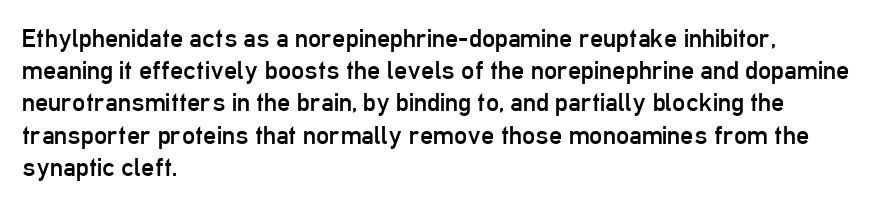
{"italic": "no", "bold": "no", "underline": "no", "align": "left", "line_spacing_ratio": 1.24, "letter_spacing": "normal", "letter_spacing_em": 0.0, "glyph_px": 26}
